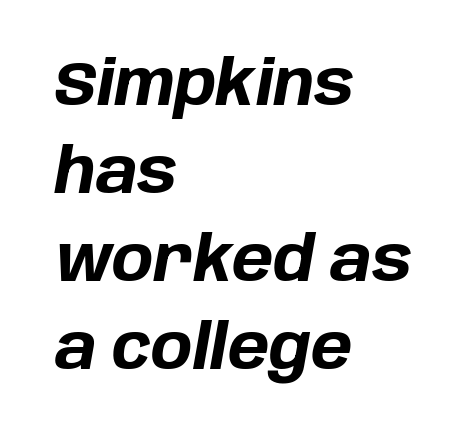
Italic: yes, the glyphs are oblique. Compared with a centered layout, this one pins lines to the left instead. Regarding leading, the lines here are spaced in the standard way. Plenty of ink on the page — the face is bold. Nobody drew a line under any word here. A typesetter would call this proportional, since set widths differ per character.
